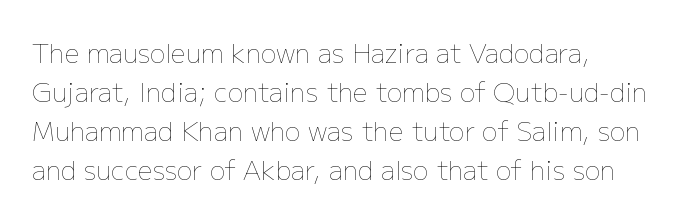
The image shows 26 px text type, upright; set left-aligned, normal line spacing (1.5x), normal letter spacing, not underlined.
